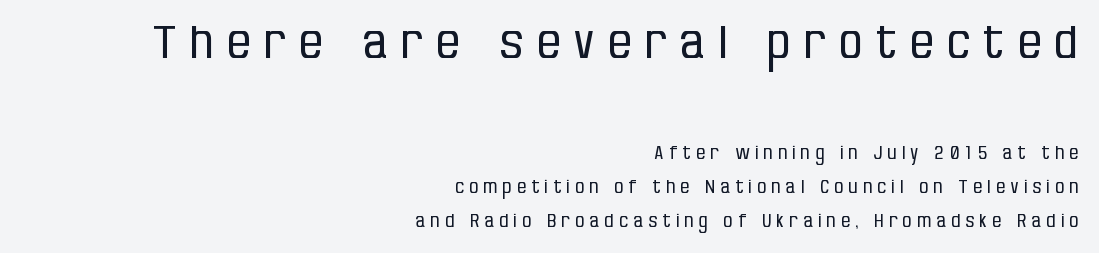
Q: Is the text bold? A: No.
Q: Is the text italic (slanted)? A: No, it is upright.
Q: Is the typeface a serif or a sans-serif typeface? A: Sans-serif.
Q: Is the text underlined? A: No.
Q: How is the paragraph aligned? A: Right-aligned.
Q: Is the spacing between letters normal or unusually wide? A: Unusually wide.
Q: Which block of text is set in a larger size, the first (top) or the second (bottom)? A: The first (top) one.
Q: Width (condensed, normal, or wide)? A: Condensed.
Q: Stroke contrast? A: Low.
Q: x-height? A: Large.
Q: Monospaced? A: No.
